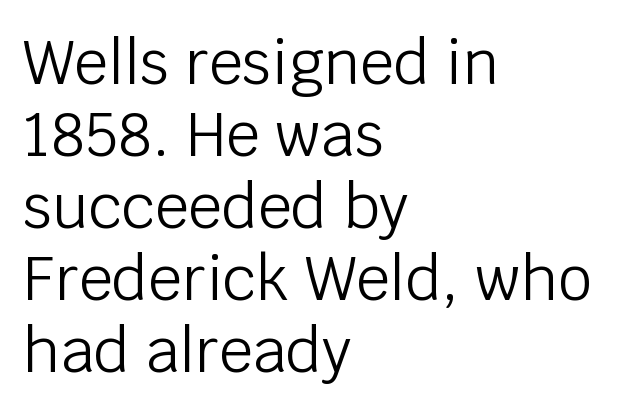
Stem width sits at or under what a default text font uses. A bare baseline throughout the passage. Ordinary non-slanted type is in use. Do the characters align in a grid? No, the font is proportional. This sample is left-justified, so line endings fall wherever the words run out.
